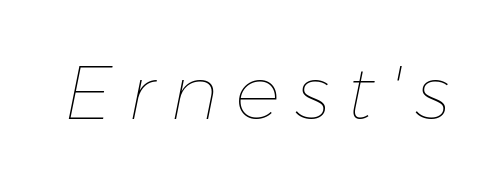
Characters are canted at an angle relative to the baseline's perpendicular. The face used here is rendered with a markedly widened letterfit. The weight tops out at a normal text grade. The specimen omits any rule beneath the text block's lines. Note the varied advance widths — an 'i' is clearly narrower than an 'm'.
